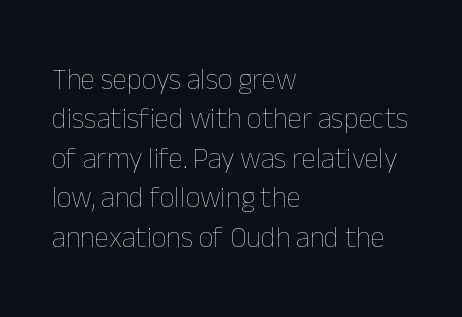
{"italic": "no", "bold": "no", "weight": "thin", "width": "normal", "stroke_contrast": "low", "x_height": "medium", "monospaced": "no", "underline": "no", "align": "left", "line_spacing": "normal", "line_spacing_ratio": 1.36, "letter_spacing": "normal", "letter_spacing_em": 0.0, "glyph_px": 29}
